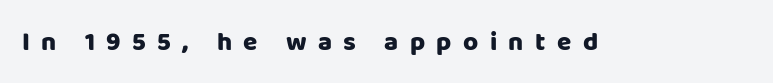
The image shows 26 px bold type, upright; set unusually wide letter spacing (+0.44 em), not underlined.
